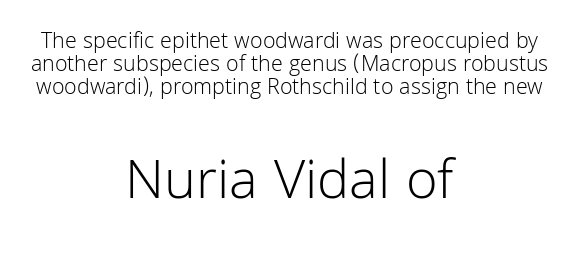
{"serif": "no", "italic": "no", "bold": "no", "weight": "light", "width": "normal", "stroke_contrast": "low", "x_height": "medium", "monospaced": "no", "underline": "no", "align": "center", "line_spacing": "tight", "line_spacing_ratio": 1.0, "letter_spacing": "normal", "letter_spacing_em": 0.0, "larger_block": "second", "size_ratio": 2.52, "glyph_px": 58}
